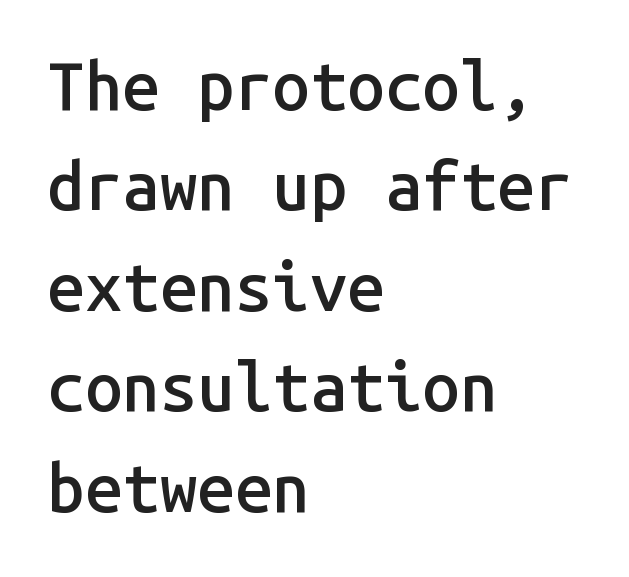
All the whitespace from short lines collects on the right. The specimen reads as upright at a glance. Type style note: lacks serifs. Slightly chunky letters — semibold, I'd say, not full bold. Notice how descenders clear the ascenders below comfortably — that's standard leading. The face used here is monospaced, like something from a code editor.
